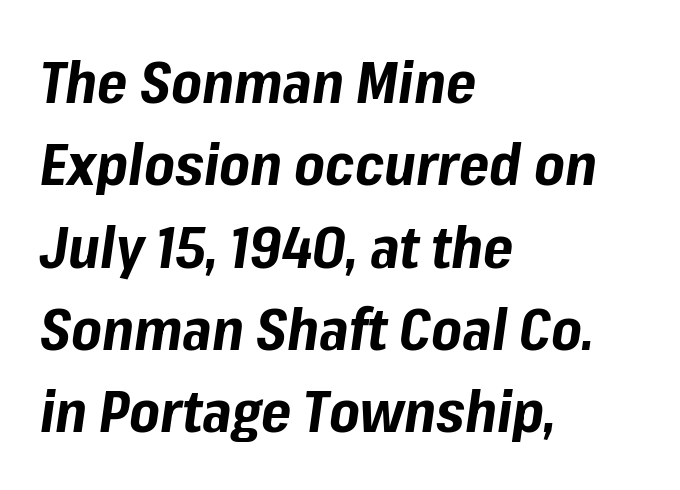
This block has exactly the height ordinary leading produces. Does the lettering tilt? It does — this is italic. The gap between lines stays unmarked. The setting favours the left margin, as ordinary paragraphs usually do. The letters advance in unequal steps, a hallmark of proportional type. The strokes are fattened all the way to bold.
